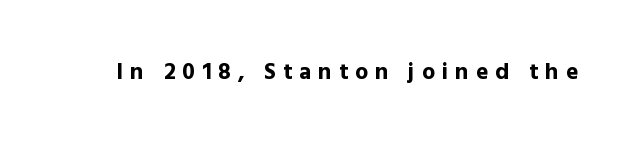
{"italic": "no", "bold": "yes", "underline": "no", "letter_spacing": "wide", "letter_spacing_em": 0.31, "glyph_px": 23}
